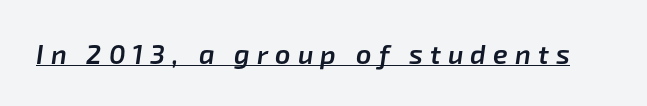
{"italic": "yes", "lean": "right", "slant_degrees": 8, "bold": "semi", "underline": "yes", "letter_spacing": "wide", "letter_spacing_em": 0.26, "glyph_px": 27}
